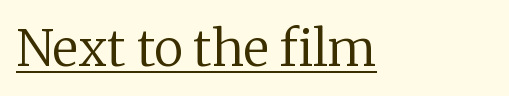
Do the letters lean? They stand straight. What decoration does the sample have? An underline. No chunkiness to these letters — they're not bold. The passage shown is typed in a proportional face where columns would drift. Stroke terminals: seriffed. How are the letters spaced? Ordinarily, with no added tracking.
